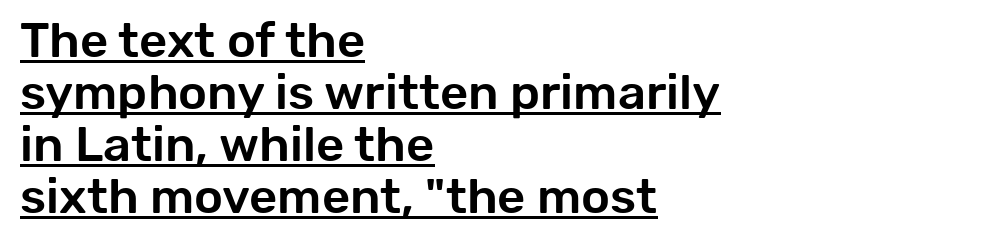
The font's upright variant was chosen for this text. Students, note that the glyphs here touch the page at normal intervals. In terms of leading, this rendering errs on the cramped side. You can tell from the bare stems that sans-serif type was used. The setting favours the left margin, as ordinary paragraphs usually do.
